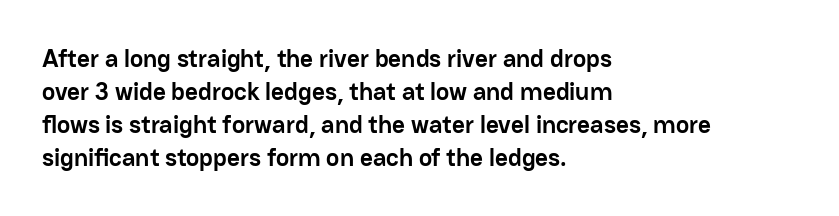
The image shows 25 px bold type, upright; set left-aligned, normal line spacing (1.32x), normal letter spacing, not underlined.
